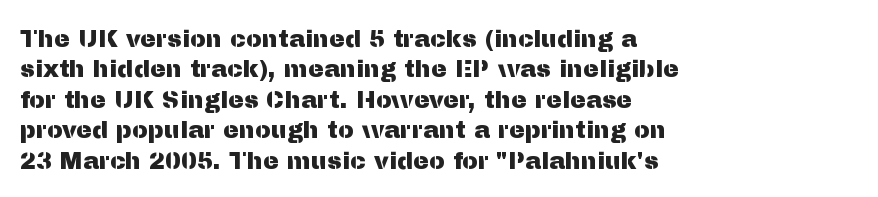
{"italic": "no", "underline": "no", "align": "left", "line_spacing": "normal", "line_spacing_ratio": 1.27, "letter_spacing": "normal", "letter_spacing_em": 0.0, "glyph_px": 24}
